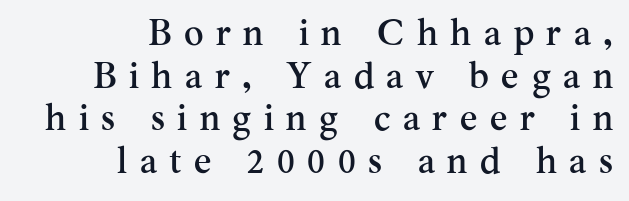
Q: Is the text italic (slanted)? A: No, it is upright.
Q: Is the typeface a serif or a sans-serif typeface? A: Serif.
Q: Is the text underlined? A: No.
Q: How is the paragraph aligned? A: Right-aligned.
Q: Is the spacing between letters normal or unusually wide? A: Unusually wide.
Q: Is the spacing between lines tight, normal or loose? A: Tight.
Q: Width (condensed, normal, or wide)? A: Normal.
Q: Stroke contrast? A: Medium.
Q: x-height? A: Small.
Q: Monospaced? A: No.
